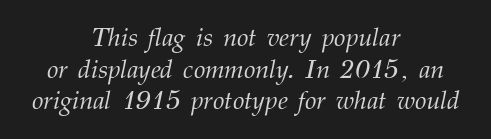
Q: Is the text bold? A: No.
Q: Is the text italic (slanted)? A: Yes, it leans right by about 12 degrees.
Q: Is the text underlined? A: No.
Q: How is the paragraph aligned? A: Centered.
Q: Is the spacing between letters normal or unusually wide? A: Normal.
